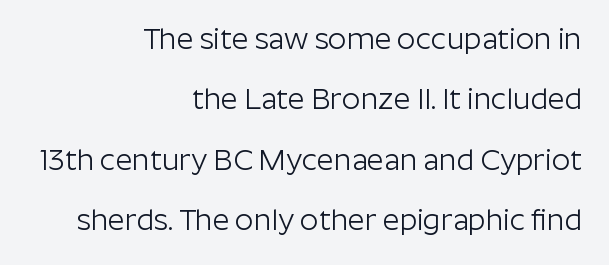
The image shows 29 px light sans-serif type, upright; set right-aligned, loose line spacing (2.08x), normal letter spacing, not underlined; low stroke contrast and a medium x-height.
